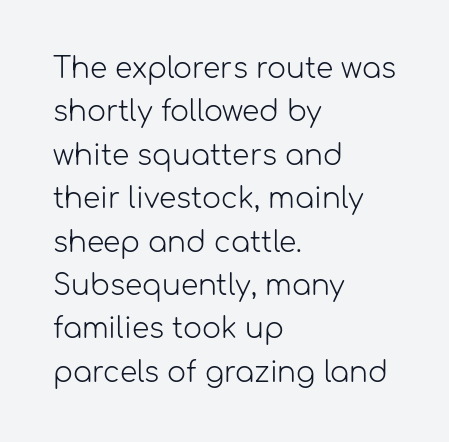
Q: Is the text bold? A: No.
Q: Is the text italic (slanted)? A: No, it is upright.
Q: Is the typeface a serif or a sans-serif typeface? A: Sans-serif.
Q: Is the text underlined? A: No.
Q: How is the paragraph aligned? A: Left-aligned.
Q: Is the spacing between letters normal or unusually wide? A: Normal.
Q: Is the spacing between lines tight, normal or loose? A: Normal.
Q: Width (condensed, normal, or wide)? A: Normal.
Q: Stroke contrast? A: Low.
Q: x-height? A: Medium.
Q: Monospaced? A: No.
